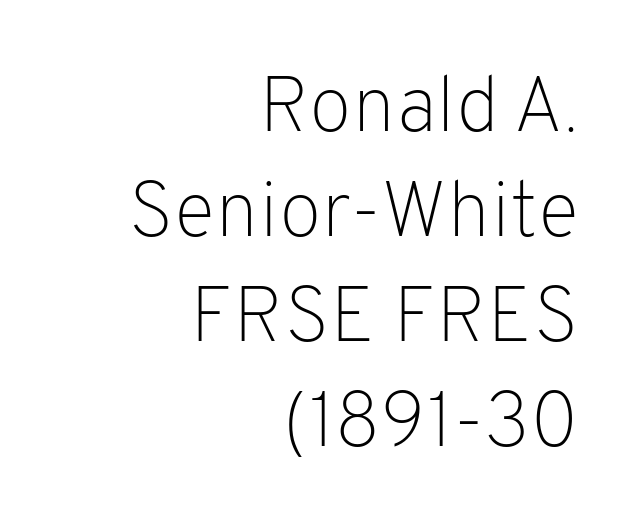
The image shows 79 px light sans-serif type, upright; set right-aligned, normal line spacing (1.33x), normal letter spacing, not underlined; low stroke contrast and a medium x-height.
